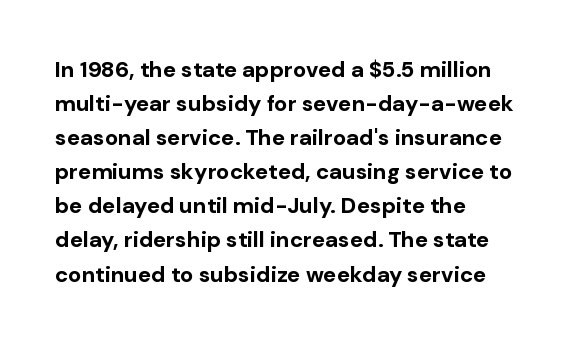
Q: Is the text bold? A: Yes.
Q: Is the text italic (slanted)? A: No, it is upright.
Q: Is the text underlined? A: No.
Q: How is the paragraph aligned? A: Left-aligned.
Q: Is the spacing between letters normal or unusually wide? A: Normal.
Q: Is the spacing between lines tight, normal or loose? A: Normal.
